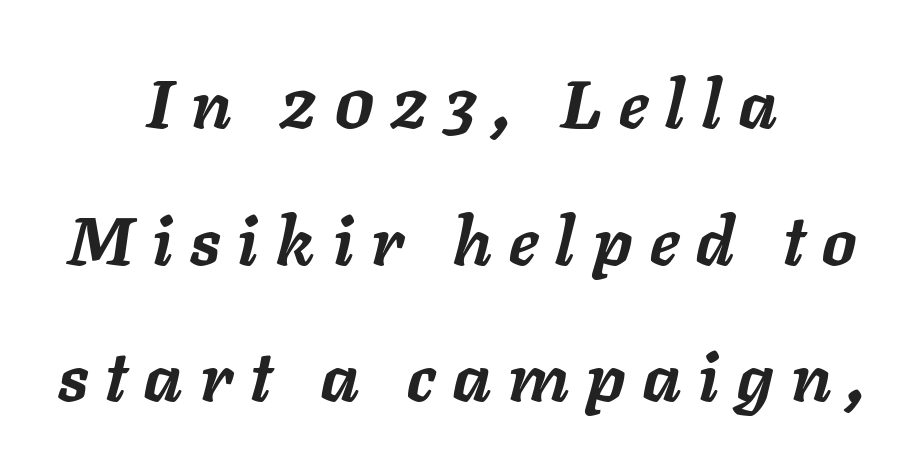
You could not count columns in this text — the font is proportionally spaced. The rendering uses a bold face; every stroke is thick and dark. In CSS terms this would be text-align: center. Inter-character spacing is expanded well beyond the font's built-in metrics. An italicized treatment has been applied to the whole sample.
